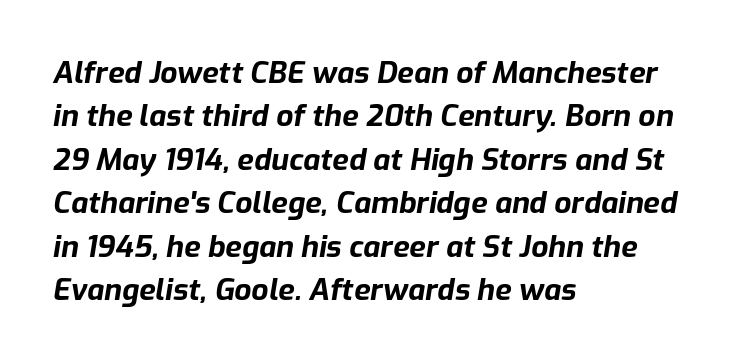
{"italic": "yes", "lean": "right", "slant_degrees": 9, "bold": "yes", "weight": "bold", "width": "normal", "stroke_contrast": "low", "x_height": "medium", "monospaced": "no", "underline": "no", "align": "left", "line_spacing": "normal", "line_spacing_ratio": 1.45, "letter_spacing": "normal", "letter_spacing_em": 0.0, "glyph_px": 30}
